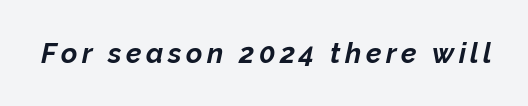
The letters advance in unequal steps, a hallmark of proportional type. When letters slant like this, we call the style italic. Caption: bold face, heavy strokes. Quick note: underline off.
